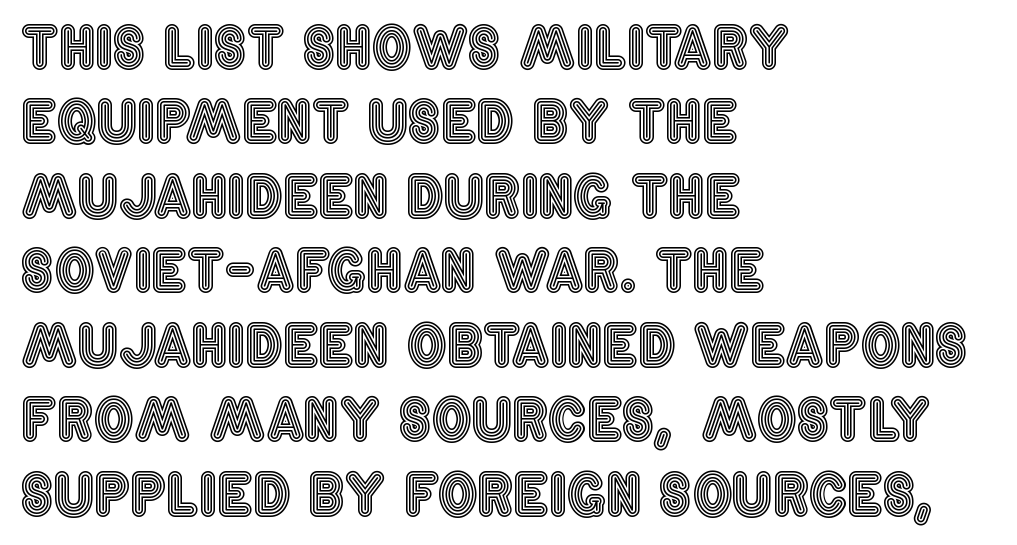
{"italic": "no", "width": "condensed", "x_height": "large", "monospaced": "no", "underline": "no", "align": "left", "line_spacing": "normal", "line_spacing_ratio": 1.33, "letter_spacing": "normal", "letter_spacing_em": 0.0, "glyph_px": 56}
